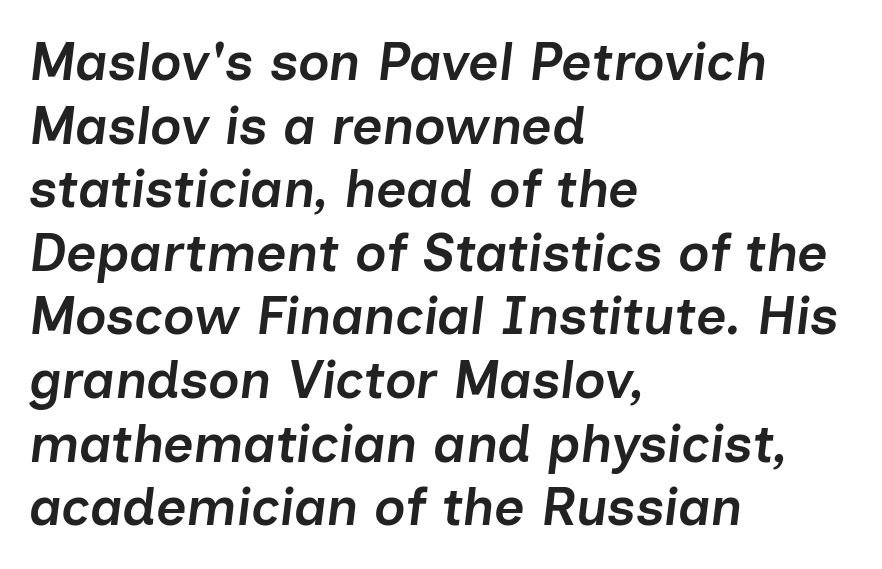
The image shows 53 px semibold type, italic (leaning right); set left-aligned, line spacing 1.2x, normal letter spacing, not underlined; low stroke contrast and a medium x-height.
